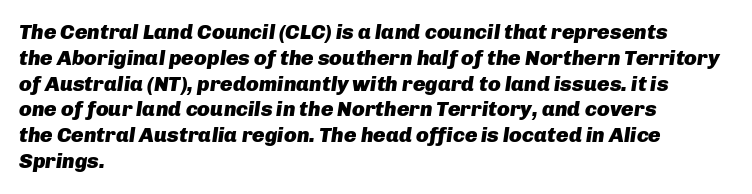
The image shows 21 px bold type, italic (leaning right); set left-aligned, line spacing 1.23x, normal letter spacing, not underlined.
